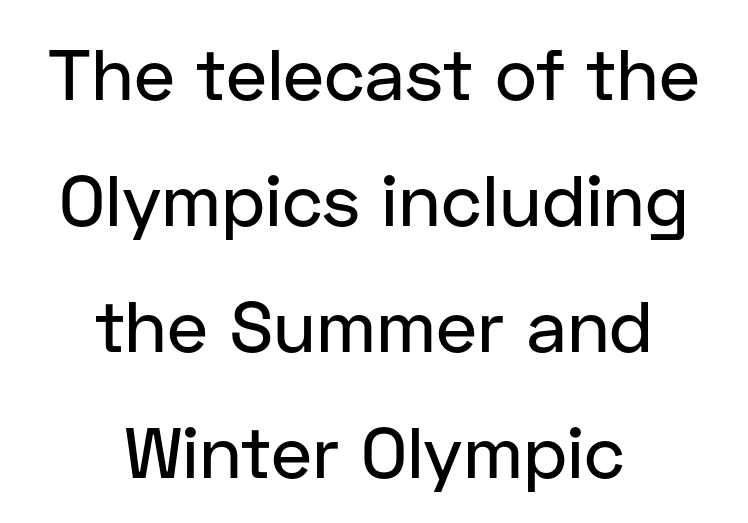
The image shows 72 px sans-serif type, upright; set centered, line spacing 1.75x, normal letter spacing, not underlined; low stroke contrast and a medium x-height.
